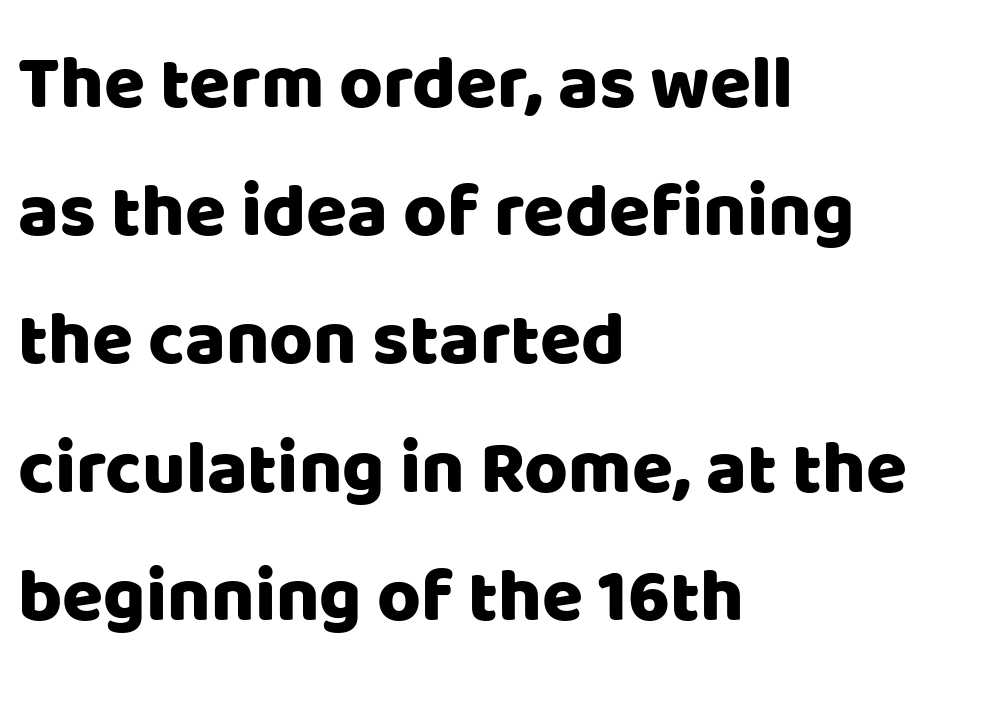
The image shows 75 px sans-serif type, upright; set left-aligned, line spacing 1.71x, normal letter spacing, not underlined; low stroke contrast and a large x-height.
